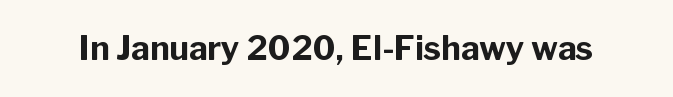
{"serif": "no", "italic": "no", "bold": "yes", "weight": "bold", "width": "normal", "stroke_contrast": "low", "x_height": "medium", "monospaced": "no", "underline": "no", "letter_spacing": "normal", "letter_spacing_em": 0.0, "glyph_px": 33}
